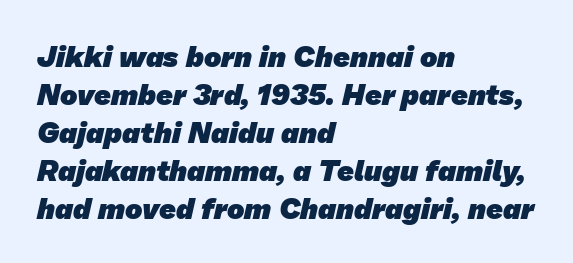
{"serif": "no", "bold": "yes", "weight": "heavy", "width": "normal", "stroke_contrast": "low", "x_height": "medium", "monospaced": "no", "underline": "no", "align": "left", "line_spacing": "normal", "line_spacing_ratio": 1.31, "letter_spacing": "normal", "letter_spacing_em": 0.0, "glyph_px": 29}
